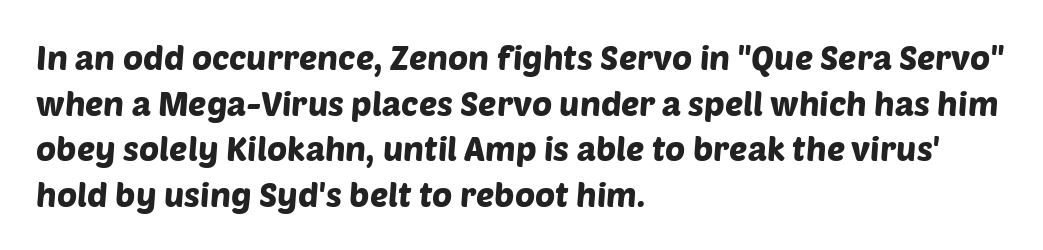
The image shows 34 px sans-serif type; set left-aligned, normal line spacing (1.34x), normal letter spacing, not underlined; low stroke contrast and a large x-height.
